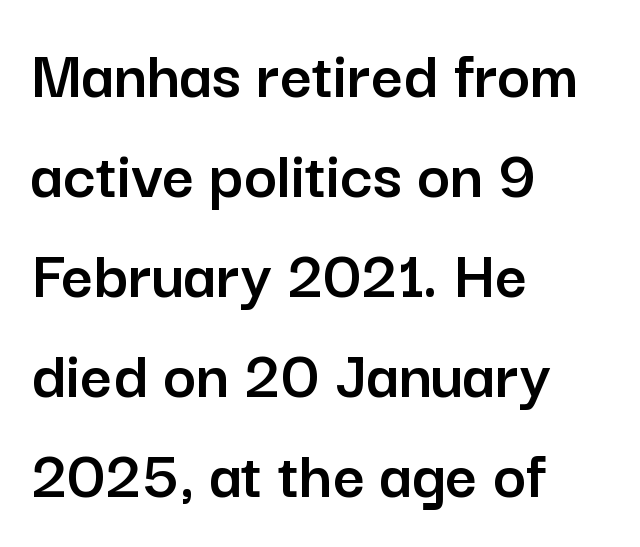
Q: Is the text italic (slanted)? A: No, it is upright.
Q: Is the typeface a serif or a sans-serif typeface? A: Sans-serif.
Q: Is the text underlined? A: No.
Q: How is the paragraph aligned? A: Left-aligned.
Q: Is the spacing between letters normal or unusually wide? A: Normal.
Q: Is the spacing between lines tight, normal or loose? A: Normal.
Q: Width (condensed, normal, or wide)? A: Normal.
Q: Stroke contrast? A: Low.
Q: x-height? A: Medium.
Q: Monospaced? A: No.
